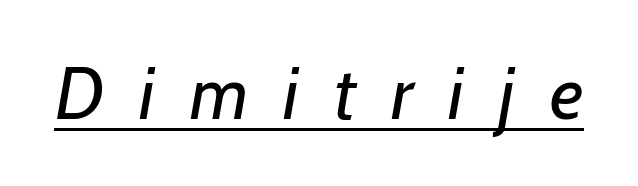
{"italic": "yes", "lean": "right", "slant_degrees": 7, "bold": "no", "weight": "regular", "width": "normal", "stroke_contrast": "low", "x_height": "medium", "monospaced": "no", "underline": "yes", "letter_spacing": "wide", "letter_spacing_em": 0.48, "glyph_px": 73}
